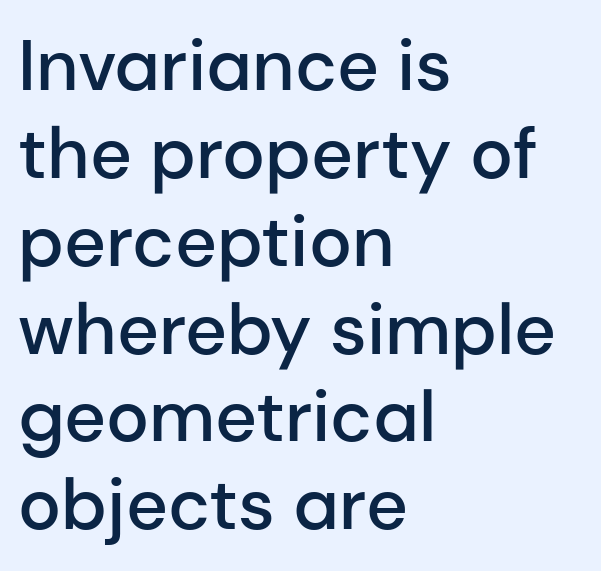
Q: Is the text bold? A: Semi-bold.
Q: Is the text italic (slanted)? A: No, it is upright.
Q: Is the typeface a serif or a sans-serif typeface? A: Sans-serif.
Q: Is the text underlined? A: No.
Q: How is the paragraph aligned? A: Left-aligned.
Q: Is the spacing between letters normal or unusually wide? A: Normal.
Q: Width (condensed, normal, or wide)? A: Normal.
Q: Stroke contrast? A: Low.
Q: x-height? A: Medium.
Q: Monospaced? A: No.
